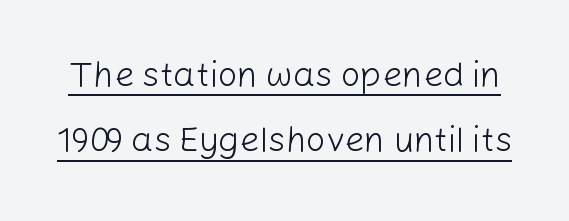
The image shows 35 px light sans-serif type, upright; set line spacing 1.87x, normal letter spacing, underlined; low stroke contrast and a medium x-height.
